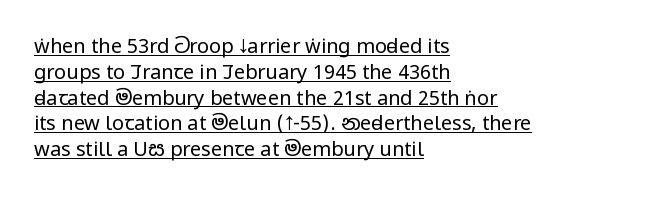
Q: Is the text bold? A: No.
Q: Is the text italic (slanted)? A: No, it is upright.
Q: Is the text underlined? A: Yes.
Q: How is the paragraph aligned? A: Left-aligned.
Q: Is the spacing between letters normal or unusually wide? A: Normal.
Q: Is the spacing between lines tight, normal or loose? A: Normal.
